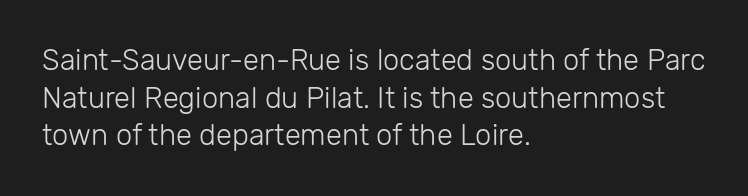
Q: Is the text bold? A: No.
Q: Is the text italic (slanted)? A: No, it is upright.
Q: Is the typeface a serif or a sans-serif typeface? A: Sans-serif.
Q: Is the text underlined? A: No.
Q: How is the paragraph aligned? A: Left-aligned.
Q: Is the spacing between letters normal or unusually wide? A: Normal.
Q: Is the spacing between lines tight, normal or loose? A: Normal.
Q: Width (condensed, normal, or wide)? A: Normal.
Q: Stroke contrast? A: Low.
Q: x-height? A: Medium.
Q: Monospaced? A: No.
